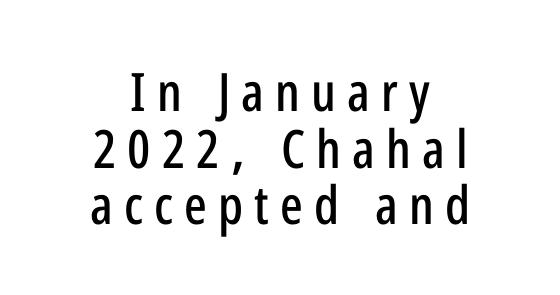
The image shows 53 px condensed sans-serif type, upright; set centered, tight line spacing (1.07x), unusually wide letter spacing (+0.21 em), not underlined; low stroke contrast and a medium x-height.
